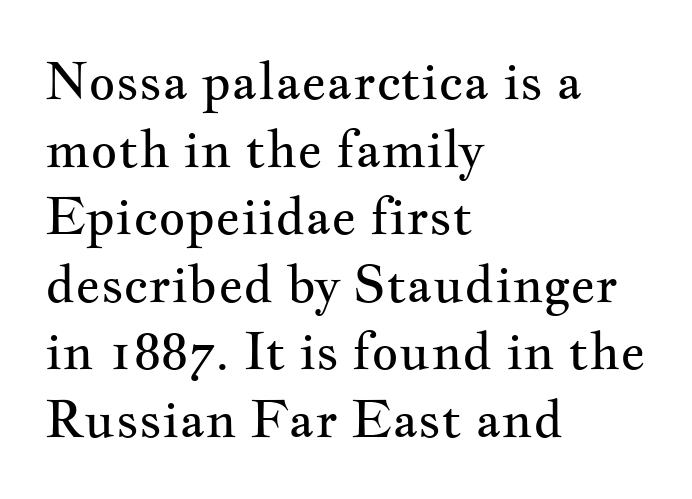
The image shows 52 px regular-weight, wide serif type, upright; set left-aligned, normal line spacing (1.3x), normal letter spacing, not underlined; medium stroke contrast and a small x-height.
